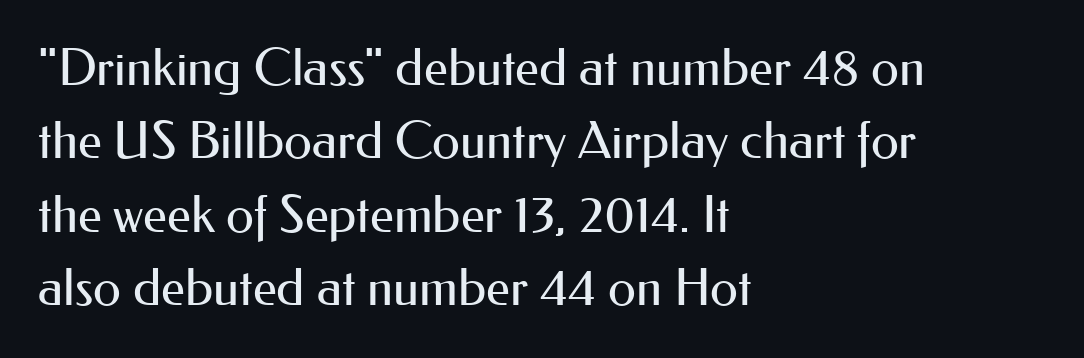
Horizontally, the lines are justified to the leading edge only. Compared with a typical body face, this is equally light or lighter still. The type is set solid horizontally, with unmodified tracking. Think of a printed novel: that variable character pitch is what you see here. This sample uses a sans-serif face. This sample uses an upright cut, with every glyph sitting square on the baseline.
